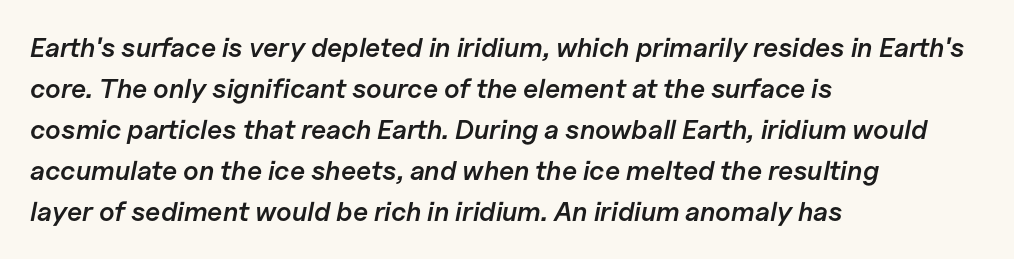
{"italic": "yes", "lean": "right", "slant_degrees": 11, "bold": "semi", "underline": "no", "align": "left", "line_spacing": "normal", "line_spacing_ratio": 1.52, "letter_spacing": "normal", "letter_spacing_em": 0.0, "glyph_px": 27}
